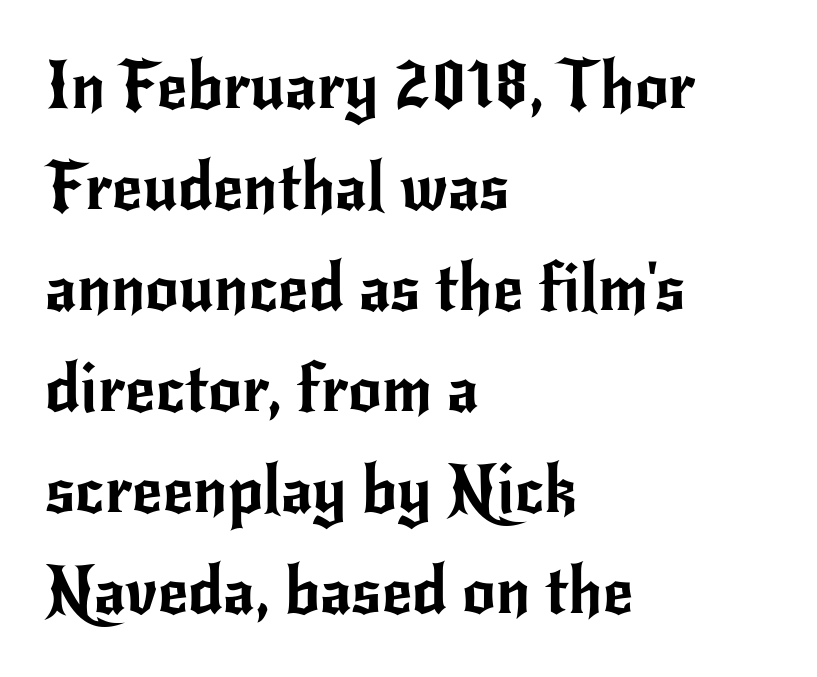
These lines are composed in type without serifs. The letterforms sit shoulder to shoulder at normal distance. Leading matches the norm, producing a regular column. Vertical strokes here are truly vertical. Glance below the letters and you will spot only blank space.
